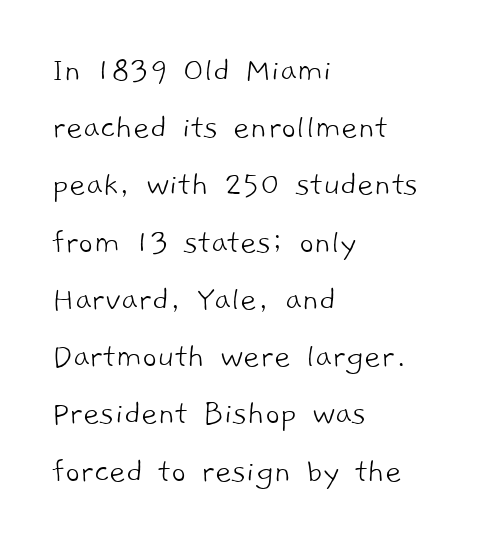
Q: Is the text bold? A: No.
Q: Is the typeface a serif or a sans-serif typeface? A: Sans-serif.
Q: Is the text underlined? A: No.
Q: How is the paragraph aligned? A: Left-aligned.
Q: Is the spacing between letters normal or unusually wide? A: Normal.
Q: Is the spacing between lines tight, normal or loose? A: Normal.
Q: Width (condensed, normal, or wide)? A: Normal.
Q: Stroke contrast? A: Low.
Q: x-height? A: Medium.
Q: Monospaced? A: No.
